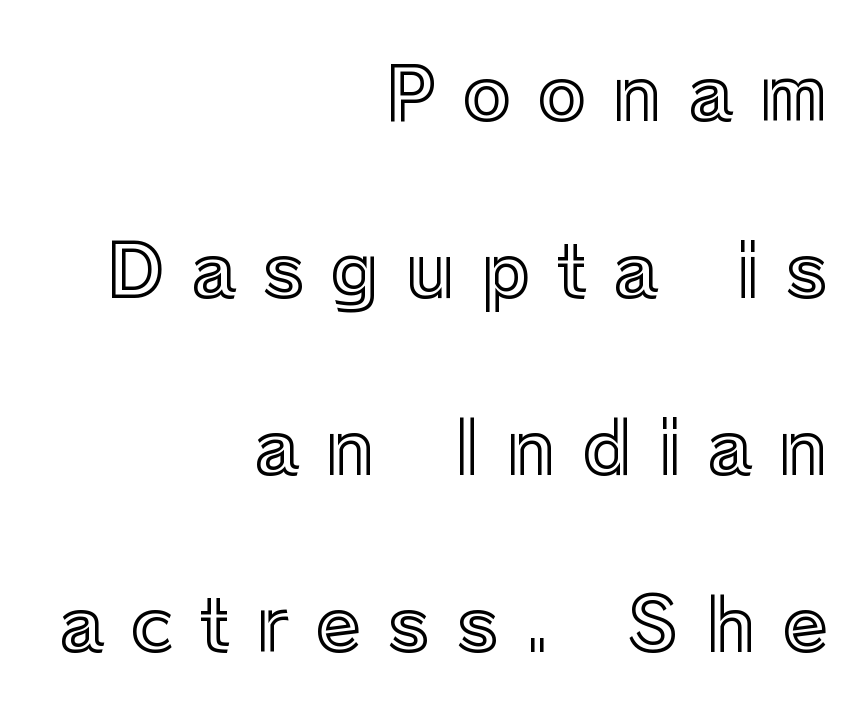
{"italic": "no", "width": "normal", "x_height": "medium", "monospaced": "no", "underline": "no", "align": "right", "line_spacing": "loose", "line_spacing_ratio": 2.39, "letter_spacing": "wide", "letter_spacing_em": 0.35, "glyph_px": 74}
